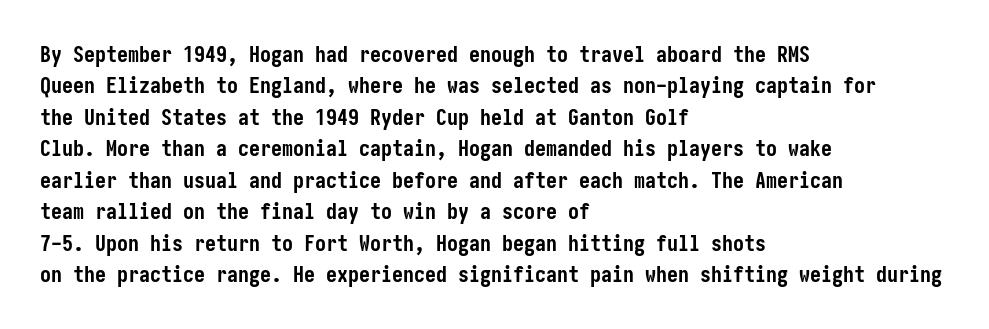
The vertical gap from one line to the next is medium. Bold? Absolutely — the strokes are thick and heavy. Plain, unruled lines of type. The ragged edge is on the right, which tells us the setting is flush left.
